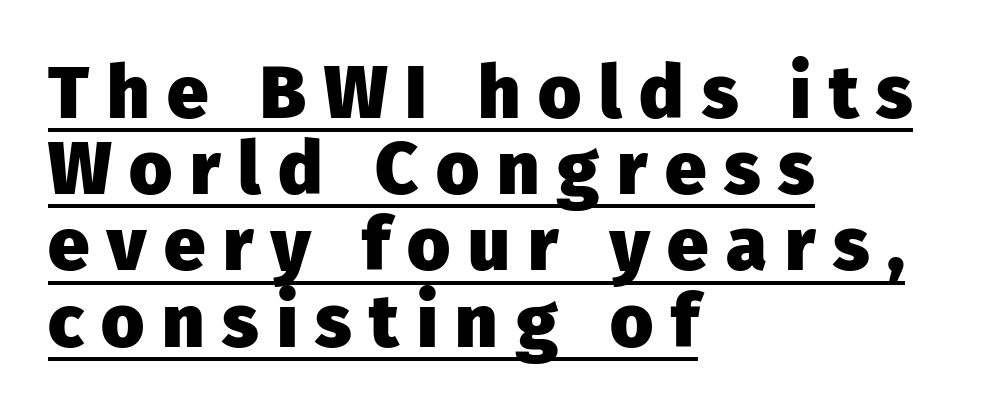
Typographic density is high because the face is bold. The string is rendered with underlining switched on. Visually the block forms a straight wall on the left and a jagged coastline on the right. In terms of posture, this sample is upright. This block would grow much taller if given ordinary leading; it's compressed now. The letters advance in unequal steps, a hallmark of proportional type.
